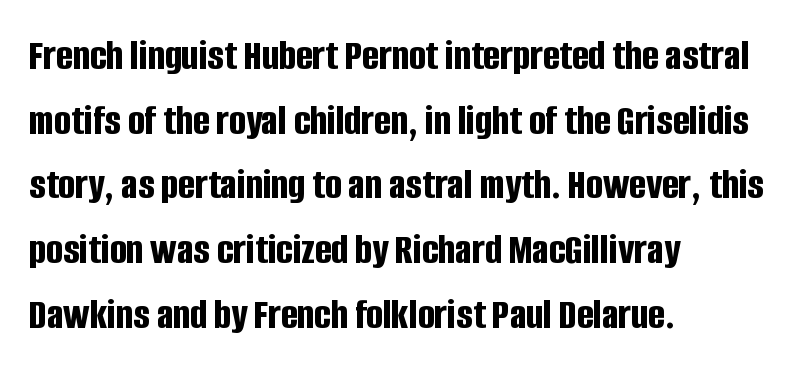
Each word holds together tightly as a unit, with standard inter-letter gaps. Spacing verdict: proportional, widths tailored to each character. A dark, heavy texture on the line: the type is bold. Words float on clear page, feet unadorned.
